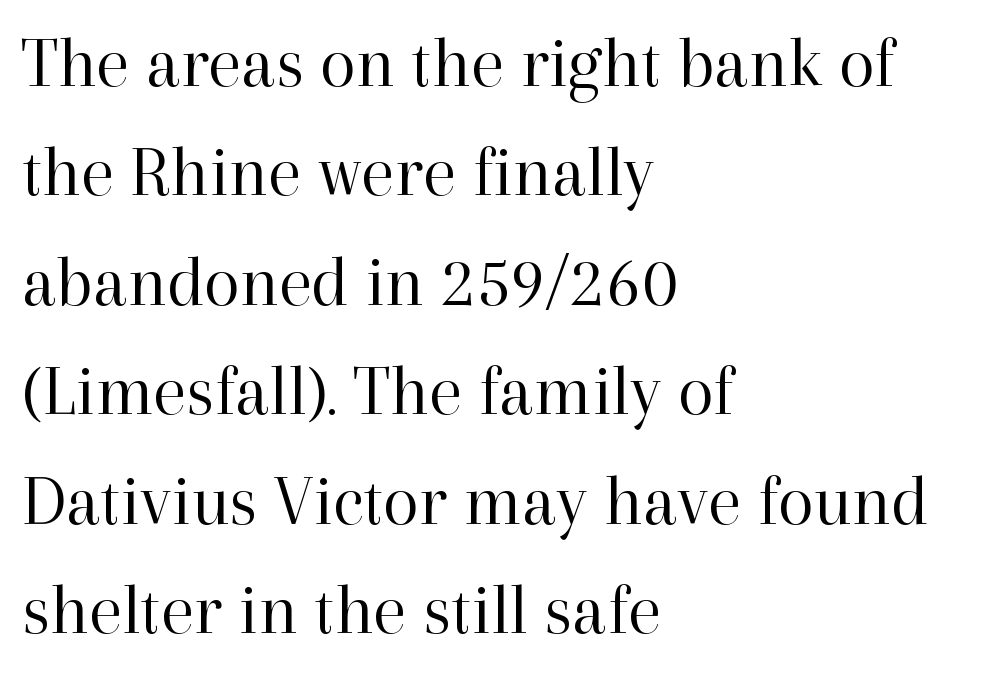
{"serif": "yes", "italic": "no", "bold": "no", "weight": "regular", "width": "normal", "stroke_contrast": "high", "x_height": "medium", "monospaced": "no", "underline": "no", "align": "left", "line_spacing": "normal", "line_spacing_ratio": 1.5, "letter_spacing": "normal", "letter_spacing_em": 0.0, "glyph_px": 73}
